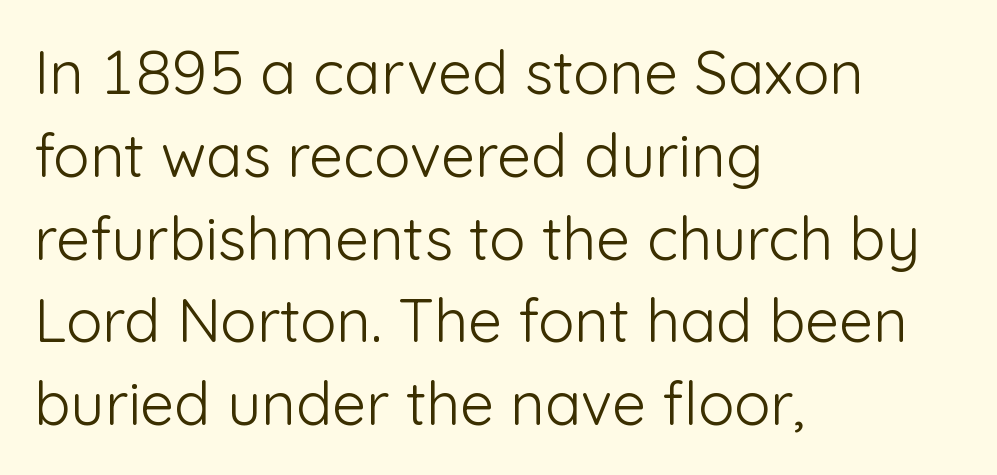
{"serif": "no", "italic": "no", "bold": "no", "weight": "light", "width": "normal", "stroke_contrast": "low", "x_height": "medium", "monospaced": "no", "underline": "no", "align": "left", "line_spacing": "normal", "line_spacing_ratio": 1.38, "letter_spacing": "normal", "letter_spacing_em": 0.0, "glyph_px": 60}
